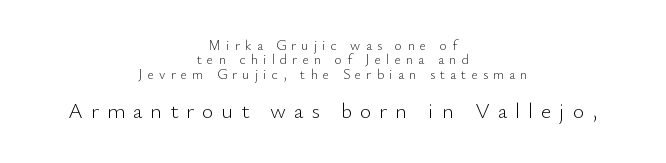
{"italic": "no", "bold": "no", "underline": "no", "align": "center", "line_spacing": "tight", "line_spacing_ratio": 1.02, "letter_spacing": "wide", "letter_spacing_em": 0.36, "larger_block": "second", "size_ratio": 1.57, "glyph_px": 22}
